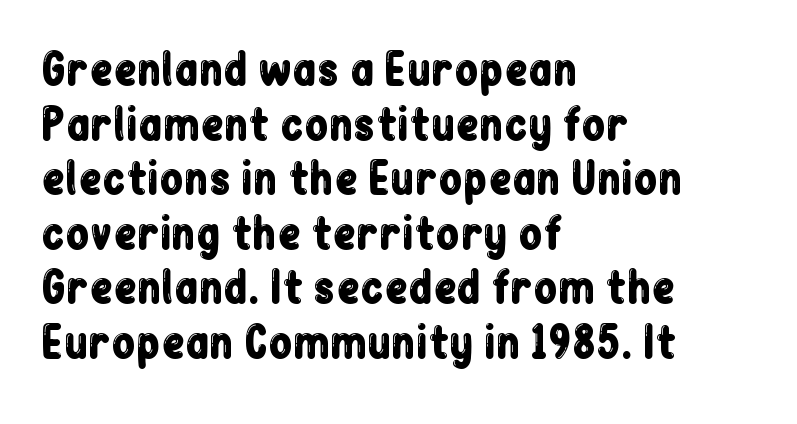
Q: Is the text italic (slanted)? A: No, it is upright.
Q: Is the typeface a serif or a sans-serif typeface? A: Sans-serif.
Q: Is the text underlined? A: No.
Q: How is the paragraph aligned? A: Left-aligned.
Q: Is the spacing between letters normal or unusually wide? A: Normal.
Q: Is the spacing between lines tight, normal or loose? A: Normal.
Q: Width (condensed, normal, or wide)? A: Condensed.
Q: Stroke contrast? A: Low.
Q: x-height? A: Medium.
Q: Monospaced? A: No.
